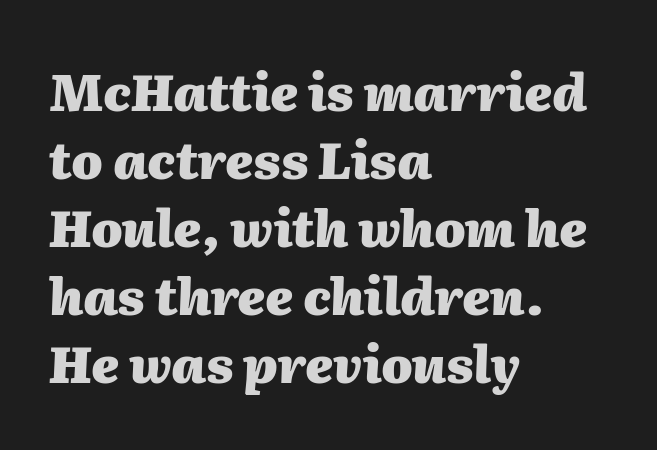
The image shows 50 px heavy type, italic (leaning right); set left-aligned, normal line spacing (1.36x), normal letter spacing, not underlined; medium stroke contrast and a medium x-height.
